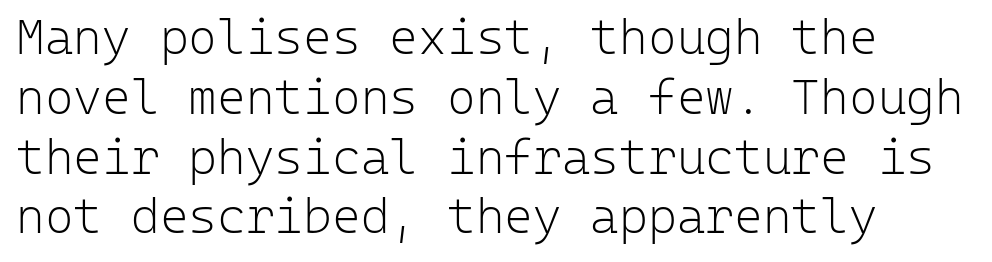
The setting favours the left margin, as ordinary paragraphs usually do. The space directly below the letters is spotless. Nope, no serifs anywhere on these letters. Weight: in the light-to-regular range. Ordinary non-slanted type is in use.
